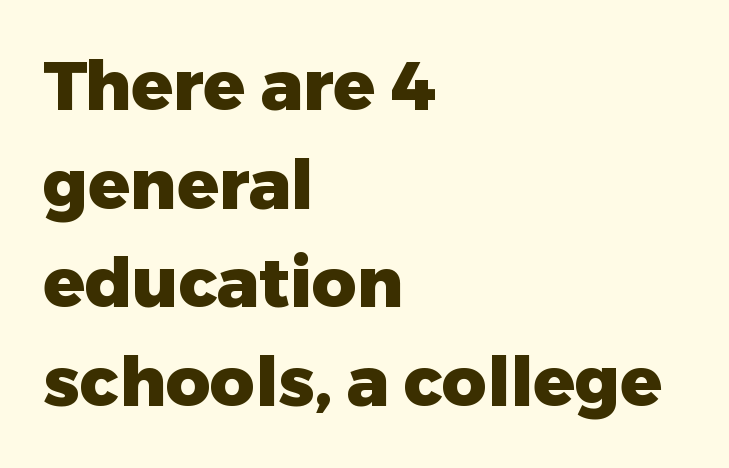
Q: Is the text bold? A: Yes.
Q: Is the text italic (slanted)? A: No, it is upright.
Q: Is the typeface a serif or a sans-serif typeface? A: Sans-serif.
Q: Is the text underlined? A: No.
Q: How is the paragraph aligned? A: Left-aligned.
Q: Is the spacing between letters normal or unusually wide? A: Normal.
Q: Is the spacing between lines tight, normal or loose? A: Normal.
Q: Width (condensed, normal, or wide)? A: Normal.
Q: Stroke contrast? A: Low.
Q: x-height? A: Medium.
Q: Monospaced? A: No.
